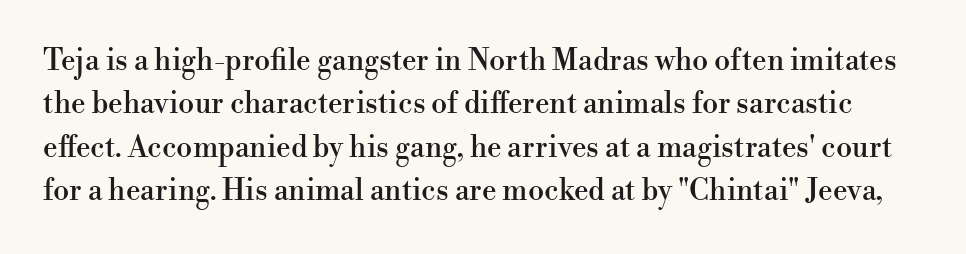
Q: Is the text italic (slanted)? A: No, it is upright.
Q: Is the typeface a serif or a sans-serif typeface? A: Serif.
Q: Is the text underlined? A: No.
Q: Is the spacing between letters normal or unusually wide? A: Normal.
Q: Is the spacing between lines tight, normal or loose? A: Normal.
Q: Width (condensed, normal, or wide)? A: Normal.
Q: Stroke contrast? A: High.
Q: x-height? A: Small.
Q: Monospaced? A: No.
